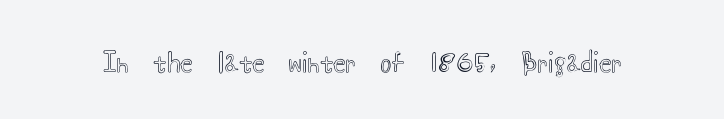
If you drew a line through each stem, it would be perfectly vertical. Characters follow at the spacing the type designer built in. The words here are not underlined.
